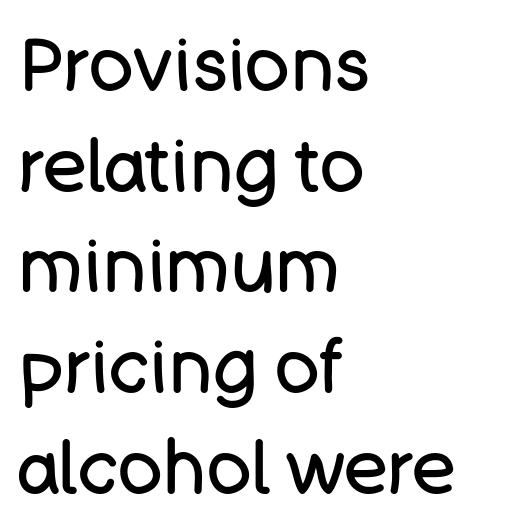
The image shows 74 px regular-weight sans-serif type, upright; set left-aligned, normal line spacing (1.36x), normal letter spacing, not underlined; low stroke contrast and a large x-height.
